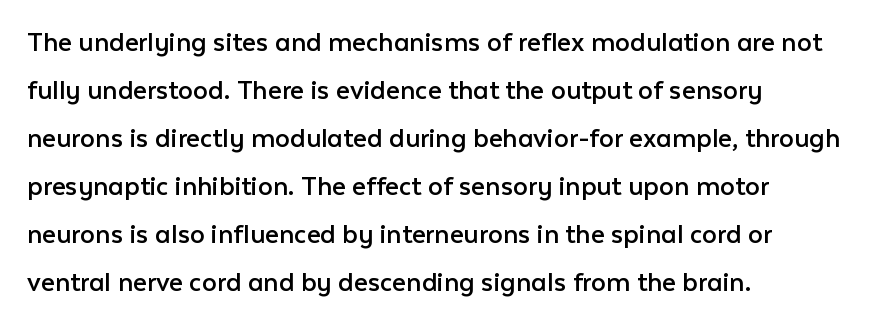
The image shows 30 px regular-weight sans-serif type, upright; set left-aligned, normal line spacing (1.6x), normal letter spacing, not underlined; low stroke contrast and a medium x-height.
